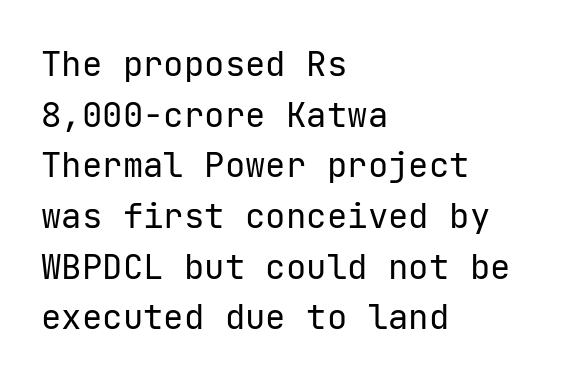
{"serif": "no", "italic": "no", "bold": "no", "weight": "regular", "width": "normal", "stroke_contrast": "low", "x_height": "medium", "underline": "no", "align": "left", "line_spacing": "normal", "line_spacing_ratio": 1.49, "letter_spacing": "normal", "letter_spacing_em": 0.0, "glyph_px": 34}
